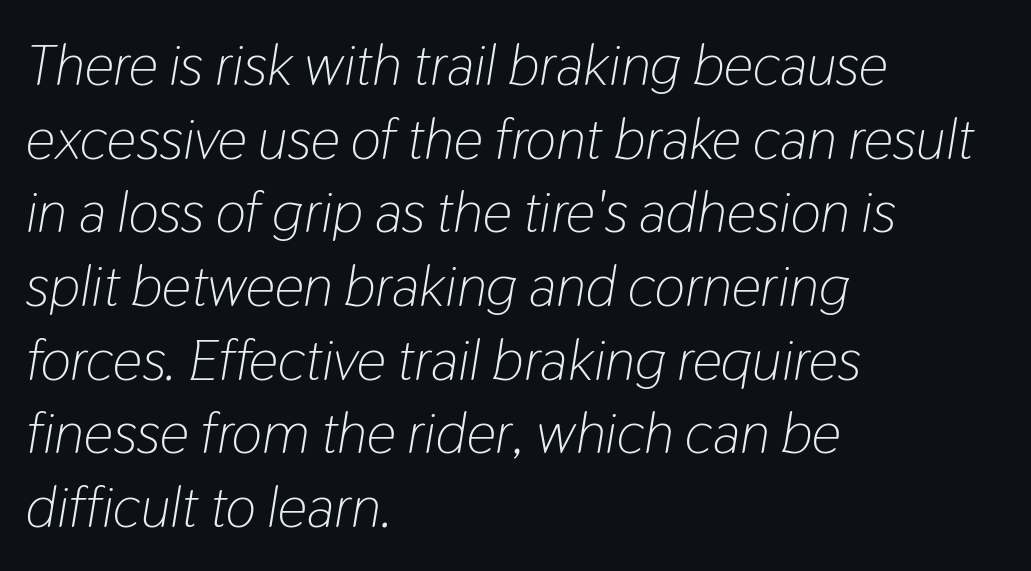
The image shows 58 px light, condensed type, italic (leaning right); set left-aligned, normal line spacing (1.27x), normal letter spacing, not underlined; low stroke contrast and a medium x-height.
